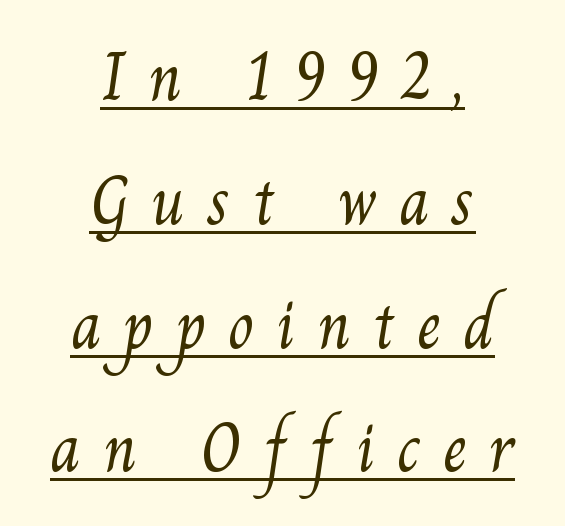
Q: Is the text bold? A: No.
Q: Is the typeface a serif or a sans-serif typeface? A: Serif.
Q: Is the text underlined? A: Yes.
Q: How is the paragraph aligned? A: Centered.
Q: Is the spacing between letters normal or unusually wide? A: Unusually wide.
Q: Width (condensed, normal, or wide)? A: Normal.
Q: Stroke contrast? A: Medium.
Q: x-height? A: Small.
Q: Monospaced? A: No.
